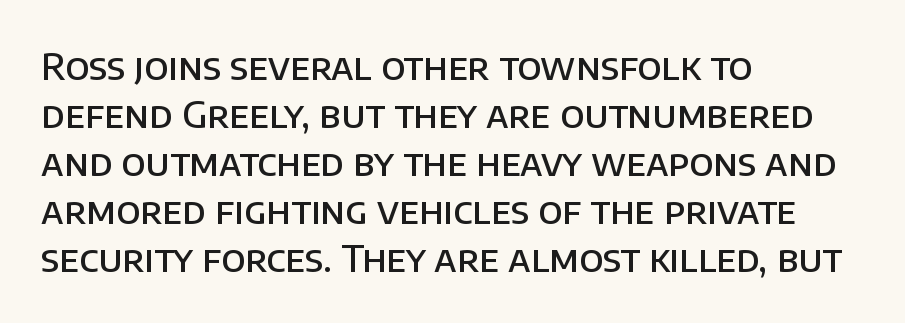
Q: Is the text bold? A: Semi-bold.
Q: Is the text italic (slanted)? A: No, it is upright.
Q: Is the typeface a serif or a sans-serif typeface? A: Sans-serif.
Q: Is the text underlined? A: No.
Q: How is the paragraph aligned? A: Left-aligned.
Q: Is the spacing between letters normal or unusually wide? A: Normal.
Q: Is the spacing between lines tight, normal or loose? A: Normal.
Q: Width (condensed, normal, or wide)? A: Normal.
Q: Stroke contrast? A: Low.
Q: x-height? A: Large.
Q: Monospaced? A: No.
